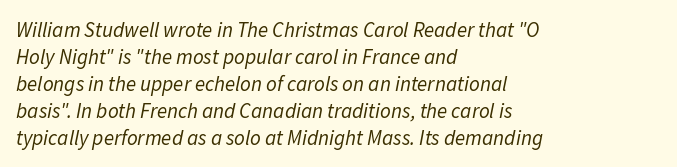
The image shows 21 px text type, italic (leaning right); set left-aligned, normal line spacing (1.28x), normal letter spacing, not underlined.
